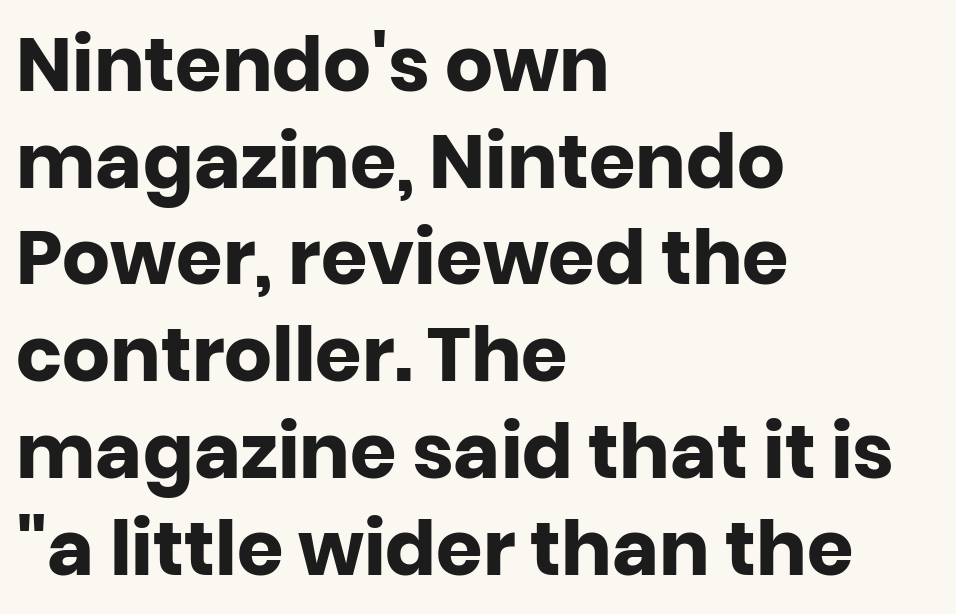
{"serif": "no", "italic": "no", "bold": "yes", "weight": "heavy", "width": "normal", "stroke_contrast": "low", "x_height": "large", "monospaced": "no", "underline": "no", "align": "left", "line_spacing": "normal", "line_spacing_ratio": 1.29, "letter_spacing": "normal", "letter_spacing_em": 0.0, "glyph_px": 75}
